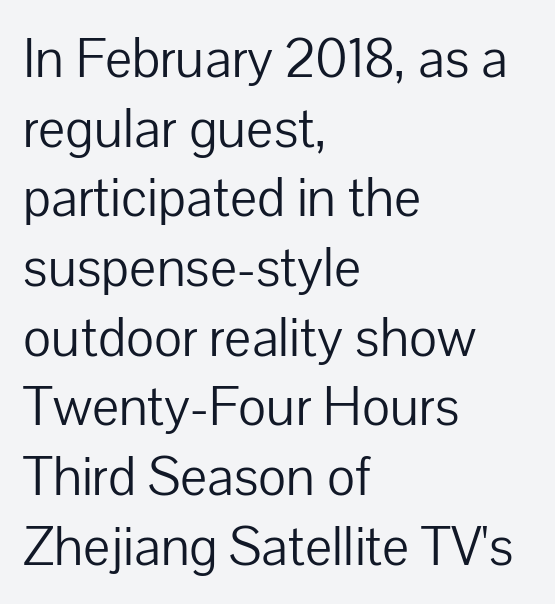
Each letter keeps its own natural width here, so spacing adapts to shape. No heavy texture on the line: the type isn't bold. The leading is moderate, giving the passage an even texture. A clean baseline with only descenders dipping below it. Type style note: lacks serifs.
